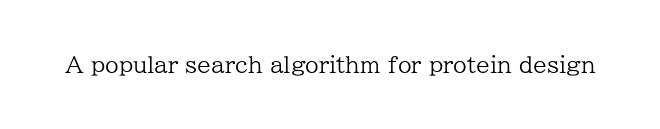
{"italic": "no", "bold": "no", "underline": "no", "letter_spacing": "normal", "letter_spacing_em": 0.0, "glyph_px": 22}
